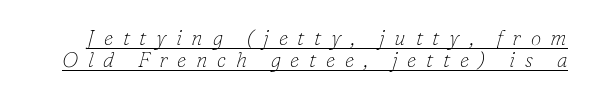
{"italic": "yes", "lean": "right", "slant_degrees": 16, "bold": "no", "underline": "yes", "line_spacing": "tight", "line_spacing_ratio": 1.04, "letter_spacing": "wide", "letter_spacing_em": 0.46, "glyph_px": 21}
